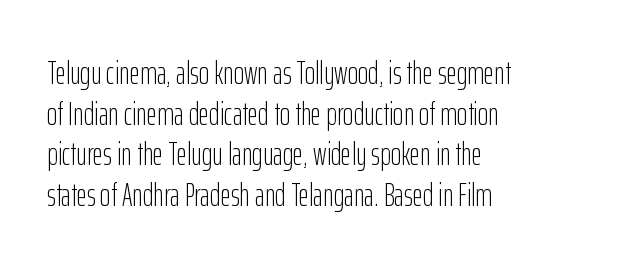
Q: Is the text bold? A: No.
Q: Is the text italic (slanted)? A: No, it is upright.
Q: Is the typeface a serif or a sans-serif typeface? A: Sans-serif.
Q: Is the text underlined? A: No.
Q: How is the paragraph aligned? A: Left-aligned.
Q: Is the spacing between letters normal or unusually wide? A: Normal.
Q: Is the spacing between lines tight, normal or loose? A: Normal.
Q: Width (condensed, normal, or wide)? A: Condensed.
Q: Stroke contrast? A: Low.
Q: x-height? A: Medium.
Q: Monospaced? A: No.
